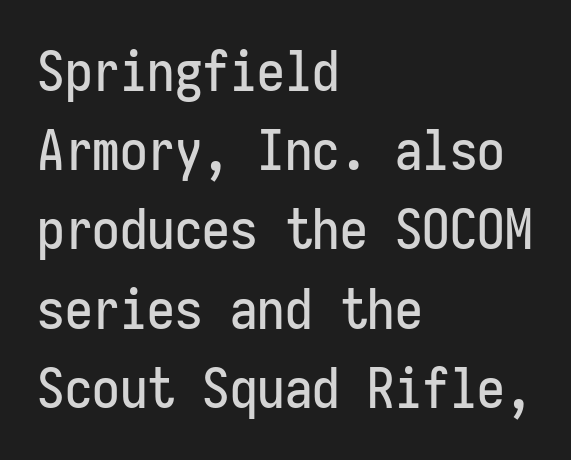
The glyphs are unaccompanied by any horizontal stroke below them. Upright lettering throughout. Is this a sans? Yes — the strokes have no serifs. Teacher's note: observe the even left margin — that is flush-left alignment.
